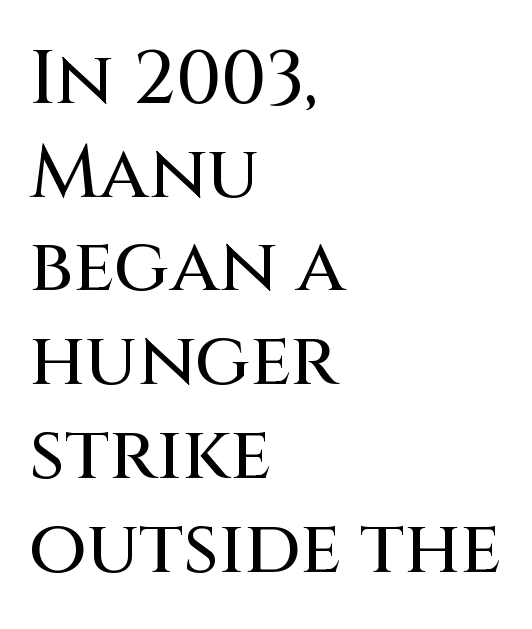
Q: Is the text italic (slanted)? A: No, it is upright.
Q: Is the typeface a serif or a sans-serif typeface? A: Sans-serif.
Q: Is the text underlined? A: No.
Q: How is the paragraph aligned? A: Left-aligned.
Q: Is the spacing between letters normal or unusually wide? A: Normal.
Q: Is the spacing between lines tight, normal or loose? A: Normal.
Q: Width (condensed, normal, or wide)? A: Normal.
Q: Stroke contrast? A: Medium.
Q: x-height? A: Large.
Q: Monospaced? A: No.
